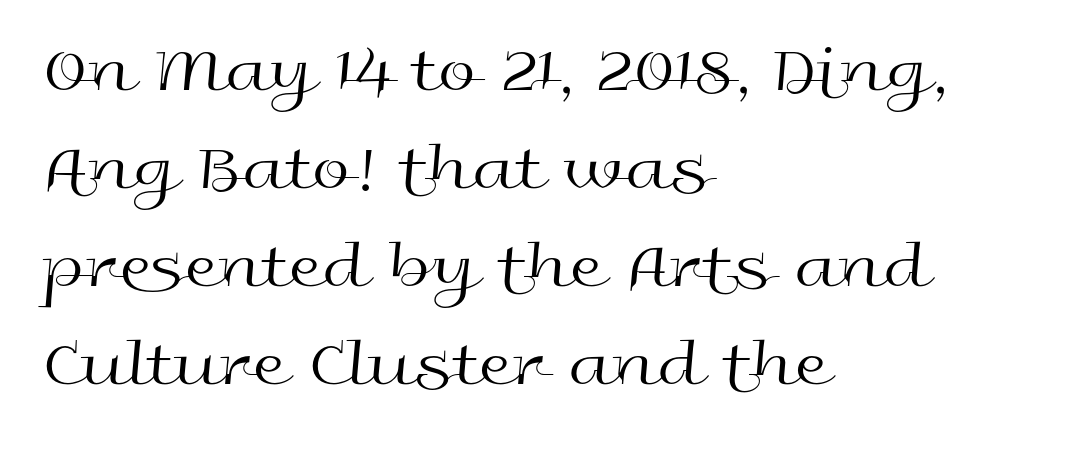
The image shows 68 px regular-weight, wide sans-serif type, upright; set left-aligned, normal line spacing (1.44x), normal letter spacing, not underlined; a medium x-height.
